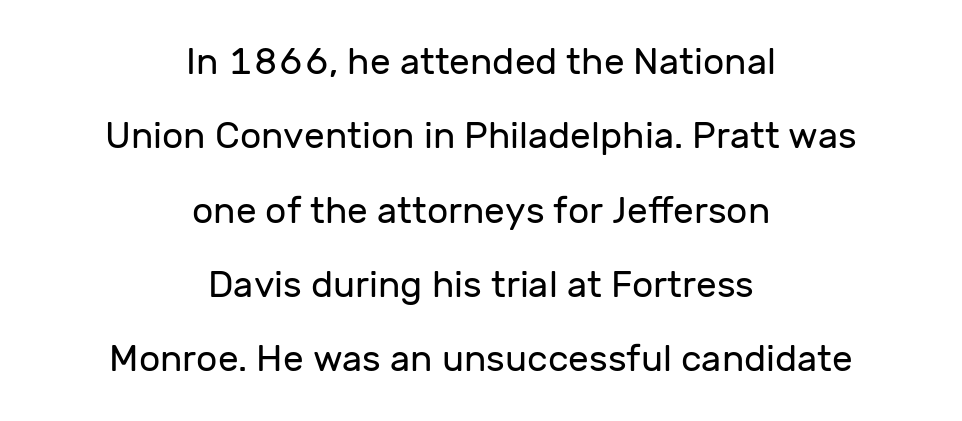
{"serif": "no", "italic": "no", "bold": "no", "weight": "regular", "width": "normal", "stroke_contrast": "low", "x_height": "medium", "monospaced": "no", "underline": "no", "align": "center", "line_spacing": "loose", "line_spacing_ratio": 2.01, "letter_spacing": "normal", "letter_spacing_em": 0.0, "glyph_px": 37}
